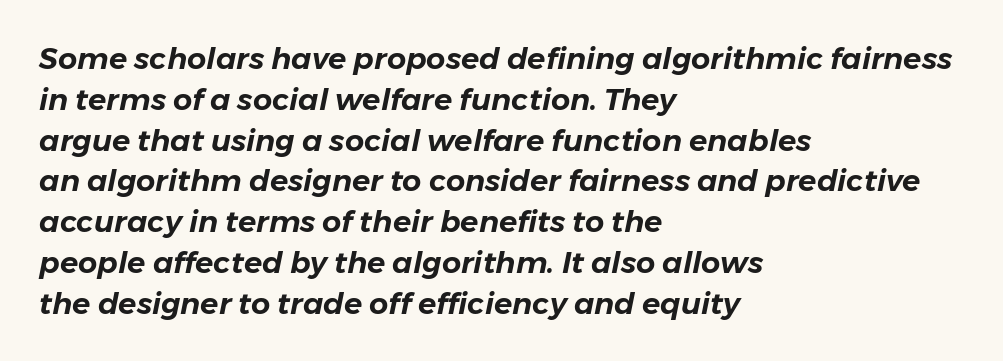
{"italic": "yes", "lean": "right", "slant_degrees": 11, "width": "normal", "stroke_contrast": "low", "x_height": "medium", "monospaced": "no", "underline": "no", "align": "left", "line_spacing": "normal", "line_spacing_ratio": 1.36, "letter_spacing": "normal", "letter_spacing_em": 0.0, "glyph_px": 30}
